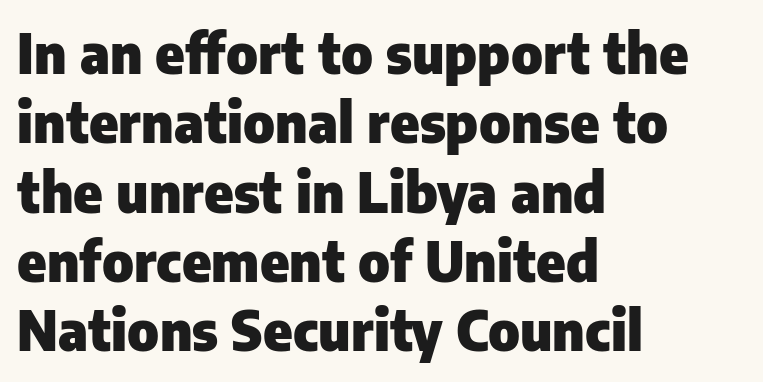
{"serif": "no", "italic": "no", "bold": "yes", "weight": "heavy", "width": "normal", "stroke_contrast": "low", "x_height": "medium", "monospaced": "no", "underline": "no", "align": "left", "line_spacing": "normal", "line_spacing_ratio": 1.26, "letter_spacing": "normal", "letter_spacing_em": 0.0, "glyph_px": 55}
